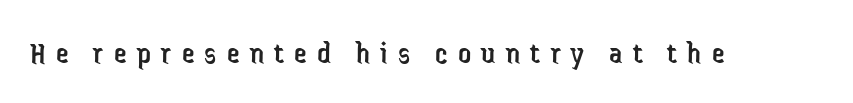
Inter-character spacing is expanded well beyond the font's built-in metrics. The zone under the glyphs is completely vacant. Looks like regular typesetting: each glyph gets only the width it needs. Stems and bowls with no extra thickness — not bold. The letters carry no serifs — their stems end cleanly without finishing strokes. The letters stand straight up with perfectly vertical stems.
